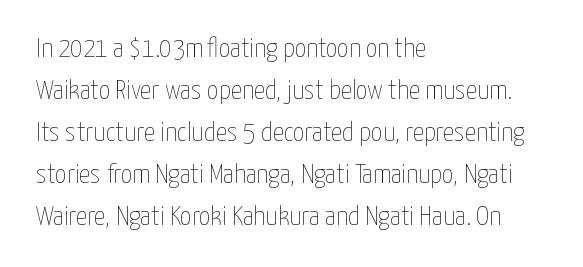
{"italic": "no", "bold": "no", "weight": "thin", "width": "condensed", "stroke_contrast": "low", "x_height": "medium", "monospaced": "no", "underline": "no", "align": "left", "line_spacing": "normal", "line_spacing_ratio": 1.5, "letter_spacing": "normal", "letter_spacing_em": 0.0, "glyph_px": 28}
